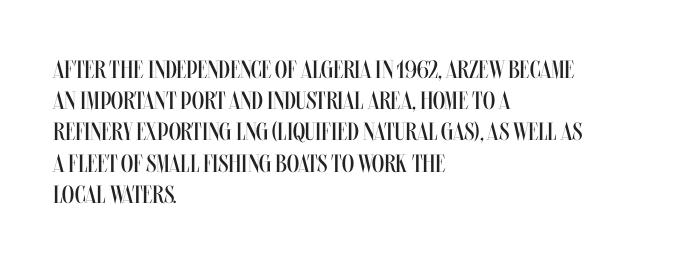
Spacing between characters is what you'd get straight out of the box. Ordinary non-slanted type is in use. The compositor pushed each line to the left boundary. Rows of type keep a routine distance in the vertical direction.
